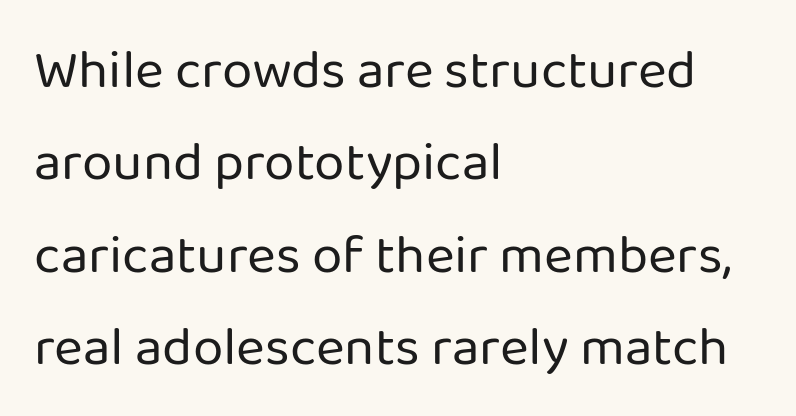
Q: Is the text bold? A: No.
Q: Is the text italic (slanted)? A: No, it is upright.
Q: Is the typeface a serif or a sans-serif typeface? A: Sans-serif.
Q: Is the text underlined? A: No.
Q: How is the paragraph aligned? A: Left-aligned.
Q: Is the spacing between letters normal or unusually wide? A: Normal.
Q: Is the spacing between lines tight, normal or loose? A: Normal.
Q: Width (condensed, normal, or wide)? A: Normal.
Q: Stroke contrast? A: Low.
Q: x-height? A: Medium.
Q: Monospaced? A: No.
